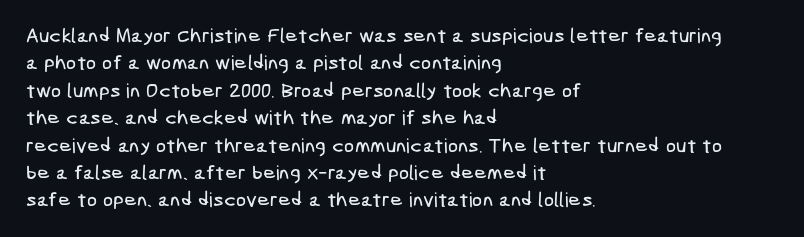
The image shows 20 px text type; set left-aligned, normal line spacing (1.37x), normal letter spacing, not underlined.
